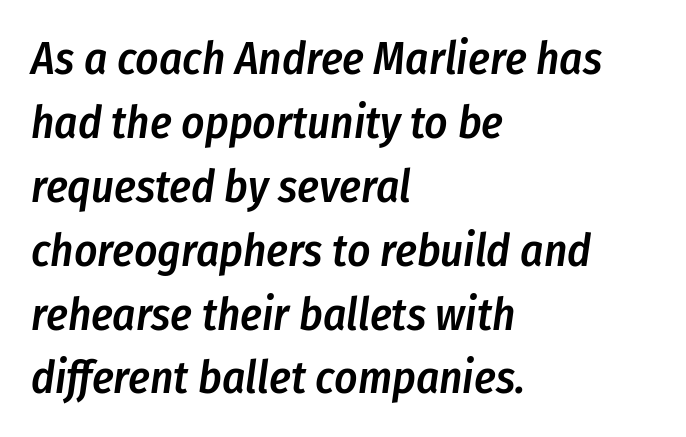
The passage shown stacks its lines at a standard gap. The glyphs look as if they've been sheared to an angle. In CSS terms this would be text-align: left. Glyph-to-glyph distance matches everyday printed text. The letters advance in unequal steps, a hallmark of proportional type.
